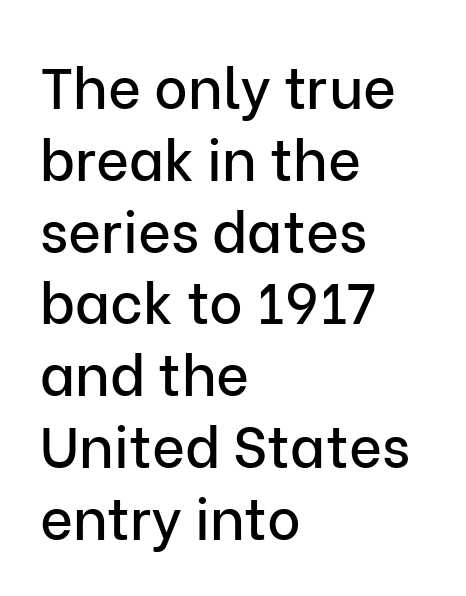
The image shows 57 px sans-serif type, upright; set left-aligned, normal line spacing (1.26x), normal letter spacing, not underlined; low stroke contrast and a medium x-height.
